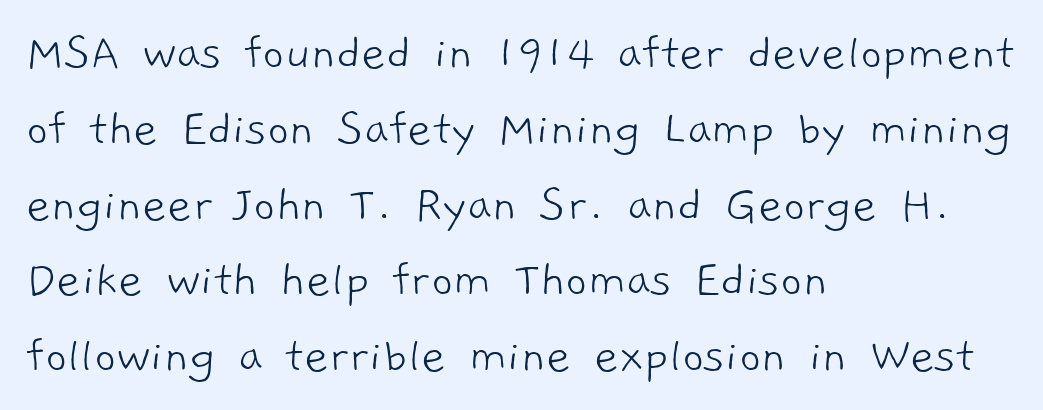
The image shows 53 px light sans-serif type; set left-aligned, normal line spacing (1.43x), normal letter spacing, not underlined; low stroke contrast and a medium x-height.
